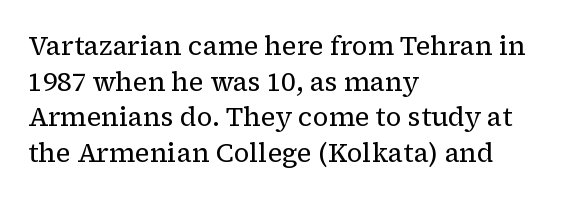
{"italic": "no", "bold": "no", "underline": "no", "align": "left", "line_spacing": "normal", "line_spacing_ratio": 1.37, "letter_spacing": "normal", "letter_spacing_em": 0.0, "glyph_px": 26}
